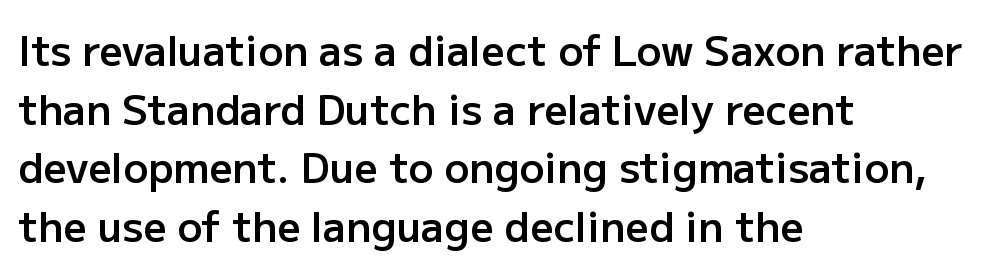
The image shows 41 px semibold sans-serif type, upright; set left-aligned, normal line spacing (1.43x), normal letter spacing, not underlined; low stroke contrast and a medium x-height.
